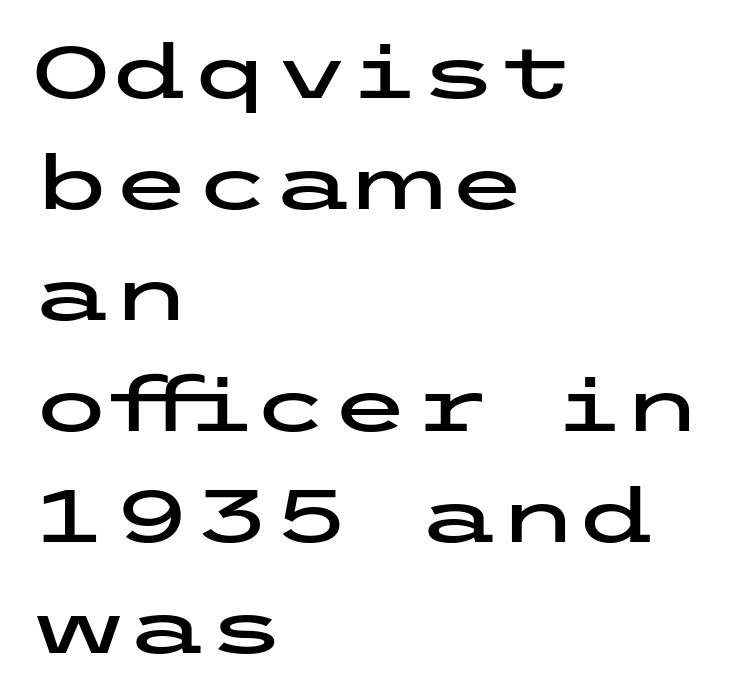
Q: Is the text italic (slanted)? A: No, it is upright.
Q: Is the typeface a serif or a sans-serif typeface? A: Sans-serif.
Q: Is the text underlined? A: No.
Q: How is the paragraph aligned? A: Left-aligned.
Q: Is the spacing between letters normal or unusually wide? A: Normal.
Q: Is the spacing between lines tight, normal or loose? A: Normal.
Q: Width (condensed, normal, or wide)? A: Wide.
Q: Stroke contrast? A: Low.
Q: x-height? A: Medium.
